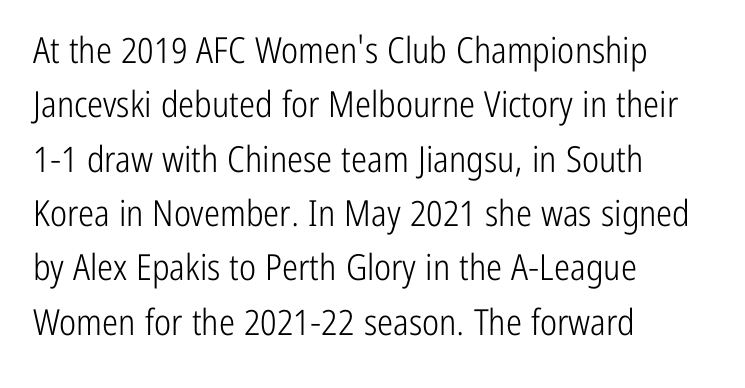
This sample is left-justified, so line endings fall wherever the words run out. Each letter keeps its own natural width here, so spacing adapts to shape. Successive baselines arrive at the customary interval. Counters stay open thanks to moderate or lighter strokes.
